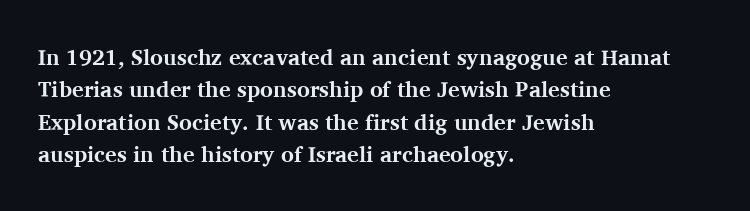
Q: Is the text bold? A: Yes.
Q: Is the text italic (slanted)? A: No, it is upright.
Q: Is the text underlined? A: No.
Q: How is the paragraph aligned? A: Left-aligned.
Q: Is the spacing between letters normal or unusually wide? A: Normal.
Q: Is the spacing between lines tight, normal or loose? A: Normal.
